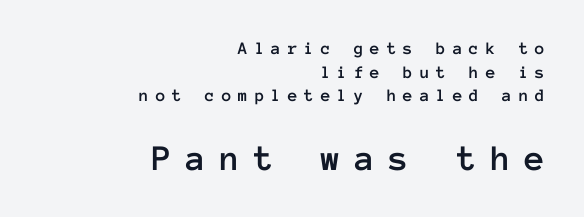
The face used here is monospaced, like something from a code editor. Observe the wide spacing: letters keep a clear distance from each other. Character size in the trailing block exceeds that of the leading block. The rendering uses a moderate line-height, typical for paragraphs. The gap between lines stays unmarked.
